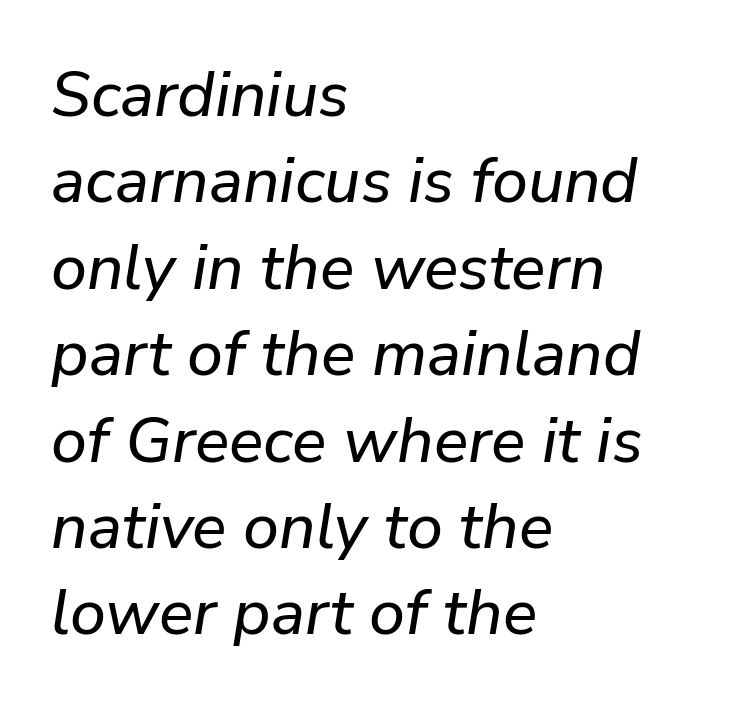
{"italic": "yes", "lean": "right", "slant_degrees": 9, "width": "normal", "stroke_contrast": "low", "x_height": "medium", "monospaced": "no", "underline": "no", "align": "left", "line_spacing": "normal", "line_spacing_ratio": 1.35, "letter_spacing": "normal", "letter_spacing_em": 0.0, "glyph_px": 64}
